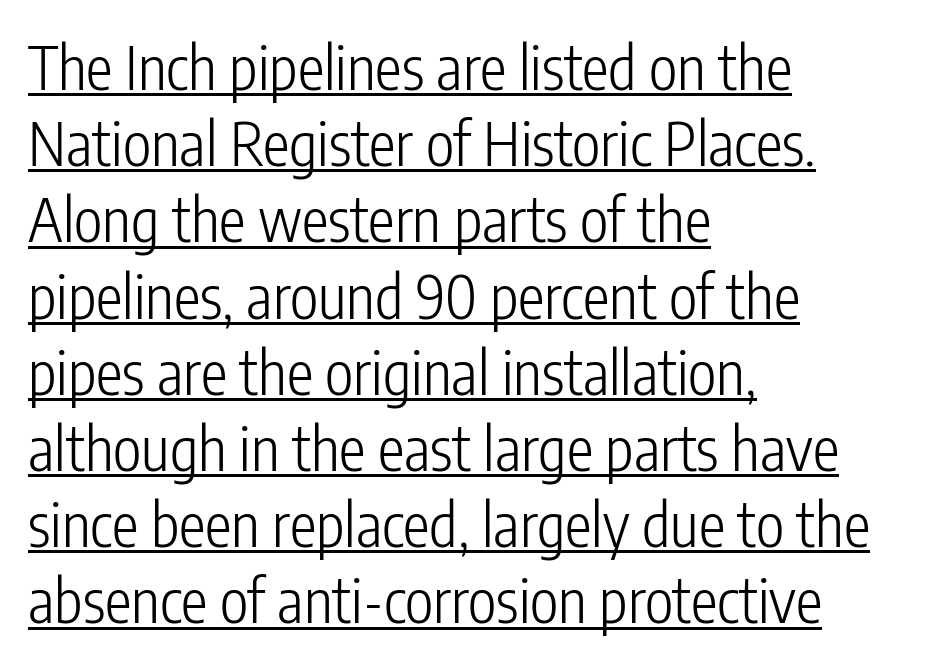
{"serif": "no", "italic": "no", "bold": "no", "weight": "light", "width": "condensed", "stroke_contrast": "low", "x_height": "medium", "monospaced": "no", "underline": "yes", "align": "left", "line_spacing": "normal", "line_spacing_ratio": 1.27, "letter_spacing": "normal", "letter_spacing_em": 0.0, "glyph_px": 60}
